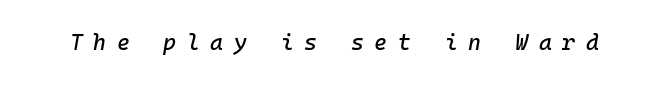
The axis of the letterforms is tilted away from vertical. The space beneath each line is pristine and unruled. The rendering inserts visible extra space after every character.
